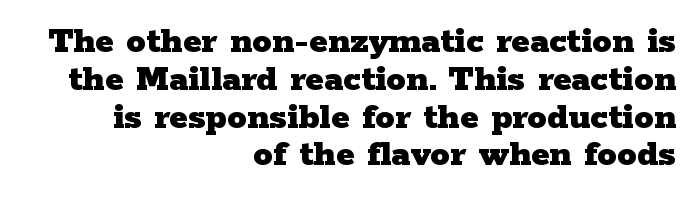
The image shows 39 px heavy, wide serif type, upright; set right-aligned, tight line spacing (0.97x), normal letter spacing, not underlined; low stroke contrast and a medium x-height.
